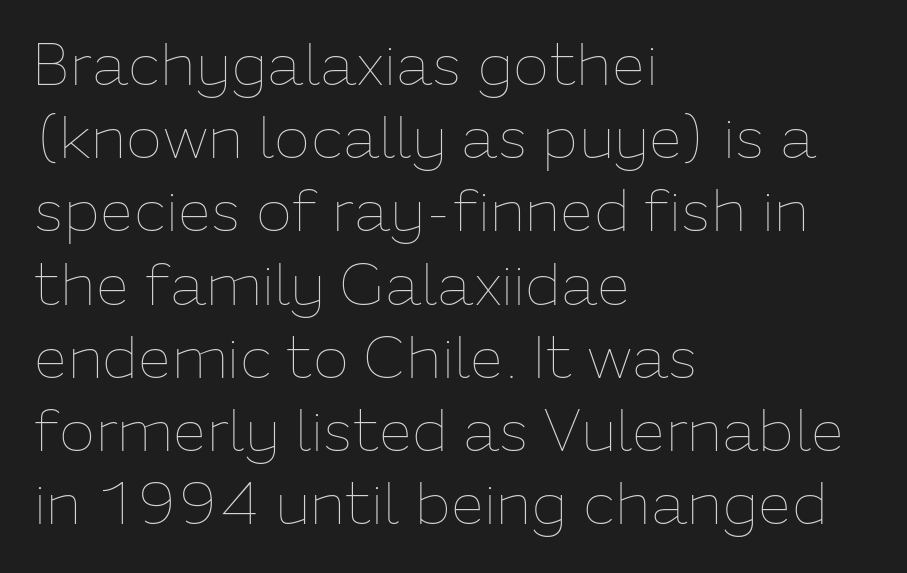
Compared with a centered layout, this one pins lines to the left instead. In terms of posture, this sample is upright. No extra tracking has been applied to these lines. A clean baseline with only descenders dipping below it.
